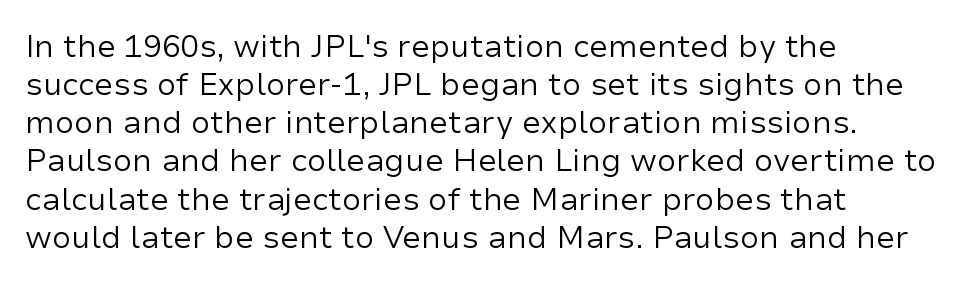
The specimen reads as upright at a glance. Plain, unruled lines of type. The rendering keeps characters at their native spacing. Stem width sits at or under what a default text font uses.
